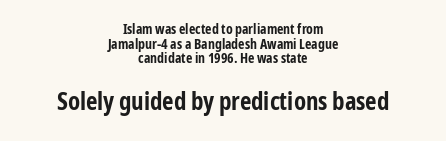
{"italic": "no", "bold": "yes", "underline": "no", "align": "center", "line_spacing": "tight", "line_spacing_ratio": 1.04, "letter_spacing": "normal", "letter_spacing_em": 0.0, "larger_block": "second", "size_ratio": 1.79, "glyph_px": 25}
